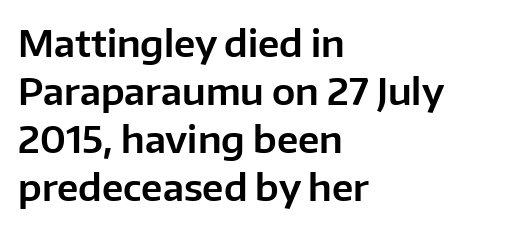
{"serif": "no", "italic": "no", "width": "normal", "stroke_contrast": "low", "x_height": "medium", "monospaced": "no", "underline": "no", "align": "left", "line_spacing": "normal", "line_spacing_ratio": 1.3, "letter_spacing": "normal", "letter_spacing_em": 0.0, "glyph_px": 37}
